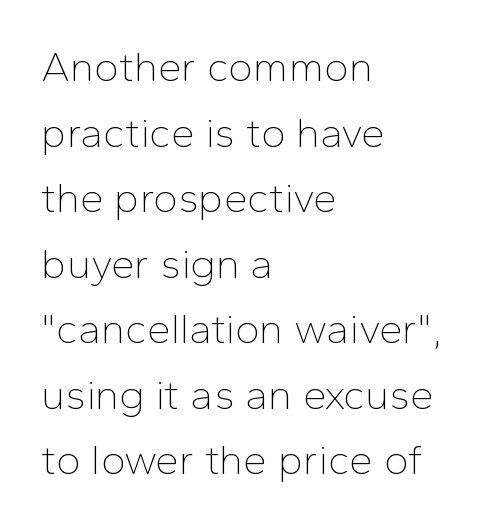
The image shows 42 px thin sans-serif type, upright; set left-aligned, normal line spacing (1.56x), normal letter spacing, not underlined; low stroke contrast and a medium x-height.
